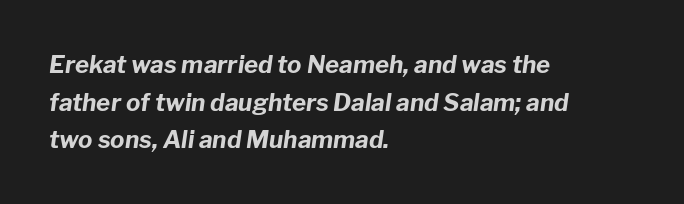
The image shows 24 px bold type, italic (leaning right); set left-aligned, normal line spacing (1.57x), normal letter spacing, not underlined.
